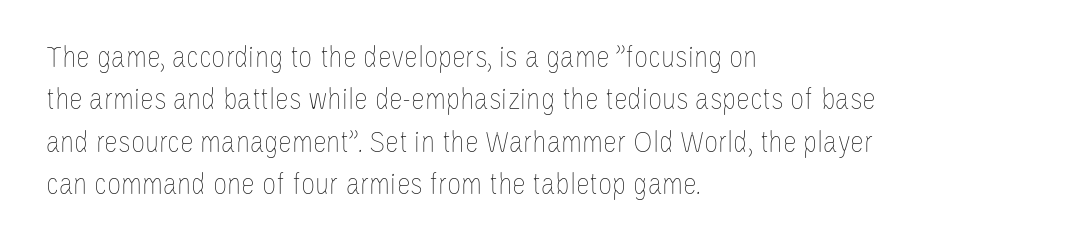
The image shows 31 px thin, condensed type, upright; set left-aligned, normal line spacing (1.37x), normal letter spacing, not underlined; low stroke contrast and a large x-height.
